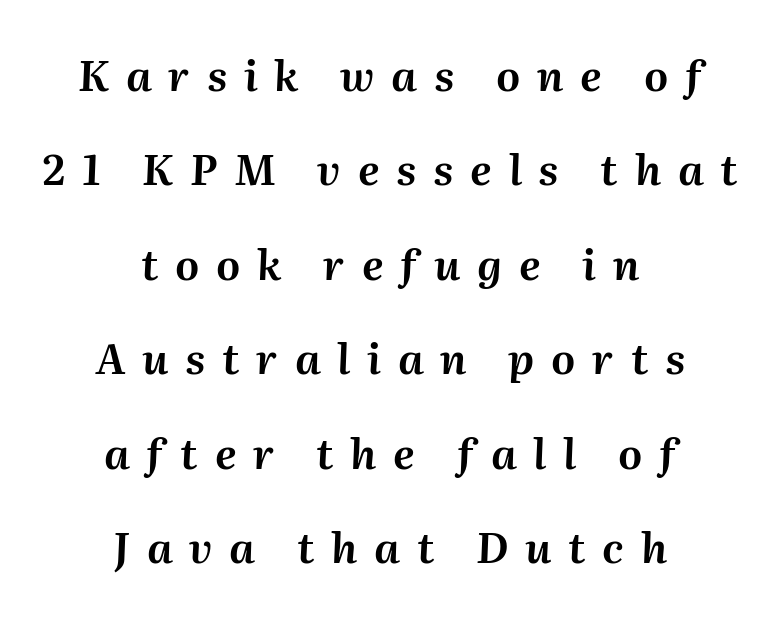
Q: Is the text italic (slanted)? A: Yes, it leans right by about 2 degrees.
Q: Is the text underlined? A: No.
Q: How is the paragraph aligned? A: Centered.
Q: Is the spacing between letters normal or unusually wide? A: Unusually wide.
Q: Is the spacing between lines tight, normal or loose? A: Loose.
Q: Width (condensed, normal, or wide)? A: Normal.
Q: Stroke contrast? A: Medium.
Q: x-height? A: Medium.
Q: Monospaced? A: No.
